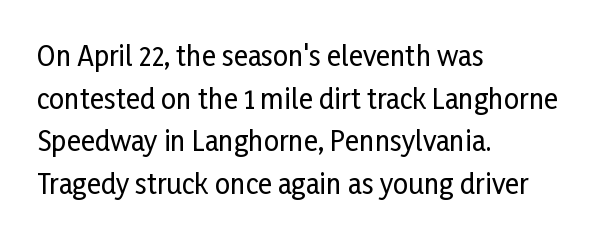
{"italic": "no", "underline": "no", "align": "left", "line_spacing": "normal", "line_spacing_ratio": 1.58, "letter_spacing": "normal", "letter_spacing_em": 0.0, "glyph_px": 27}
